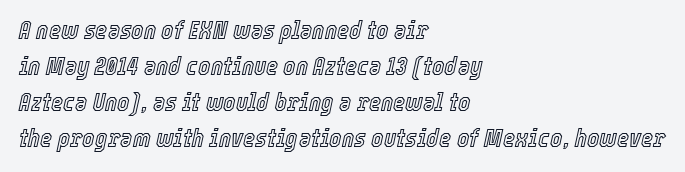
Honestly, the row spacing looks completely unremarkable. Descenders are the only things crossing below the line. The axis of the letterforms is tilted away from vertical. Horizontal alignment here is leftward, the default for most running prose.
